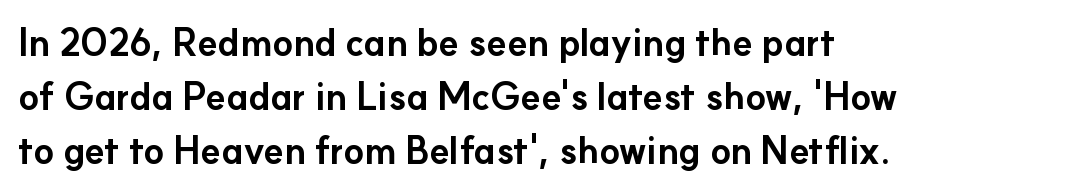
Q: Is the text bold? A: Yes.
Q: Is the text italic (slanted)? A: No, it is upright.
Q: Is the typeface a serif or a sans-serif typeface? A: Sans-serif.
Q: Is the text underlined? A: No.
Q: How is the paragraph aligned? A: Left-aligned.
Q: Is the spacing between letters normal or unusually wide? A: Normal.
Q: Is the spacing between lines tight, normal or loose? A: Normal.
Q: Width (condensed, normal, or wide)? A: Normal.
Q: Stroke contrast? A: Low.
Q: x-height? A: Small.
Q: Monospaced? A: No.
